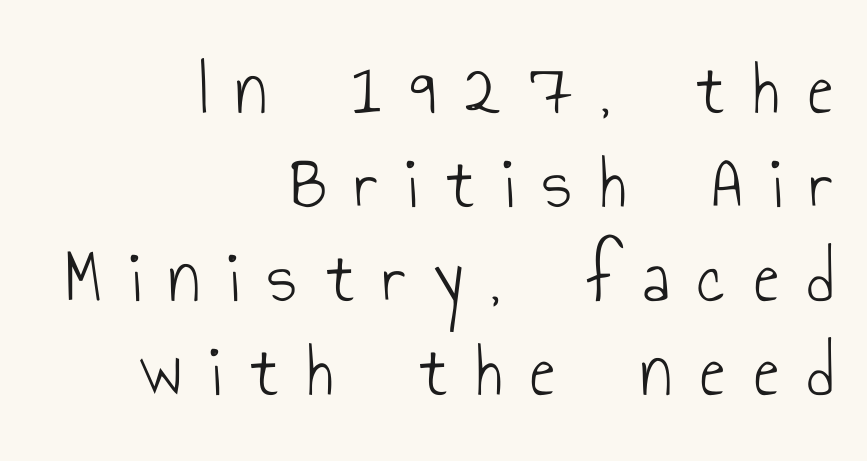
{"serif": "no", "italic": "no", "bold": "no", "weight": "light", "width": "condensed", "stroke_contrast": "low", "x_height": "small", "monospaced": "no", "underline": "no", "align": "right", "line_spacing_ratio": 1.22, "letter_spacing": "wide", "letter_spacing_em": 0.37, "glyph_px": 77}
